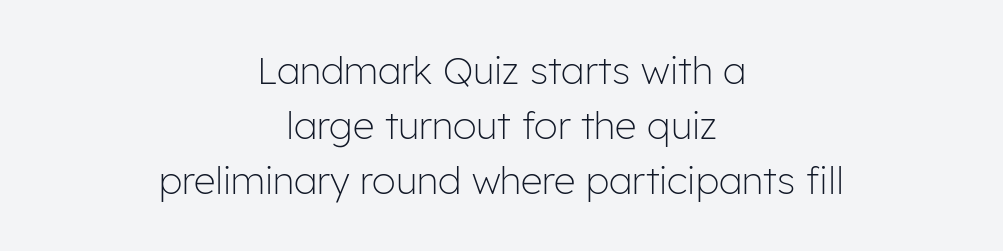
Q: Is the text bold? A: No.
Q: Is the text italic (slanted)? A: No, it is upright.
Q: Is the typeface a serif or a sans-serif typeface? A: Sans-serif.
Q: Is the text underlined? A: No.
Q: How is the paragraph aligned? A: Centered.
Q: Is the spacing between letters normal or unusually wide? A: Normal.
Q: Is the spacing between lines tight, normal or loose? A: Normal.
Q: Width (condensed, normal, or wide)? A: Normal.
Q: Stroke contrast? A: Low.
Q: x-height? A: Medium.
Q: Monospaced? A: No.
